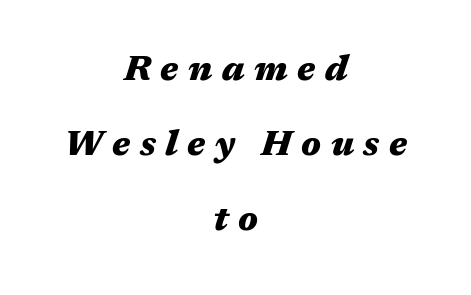
{"italic": "yes", "lean": "right", "slant_degrees": 17, "bold": "yes", "weight": "heavy", "width": "wide", "stroke_contrast": "medium", "x_height": "medium", "monospaced": "no", "underline": "no", "align": "center", "line_spacing": "loose", "line_spacing_ratio": 2.15, "letter_spacing": "wide", "letter_spacing_em": 0.27, "glyph_px": 35}
